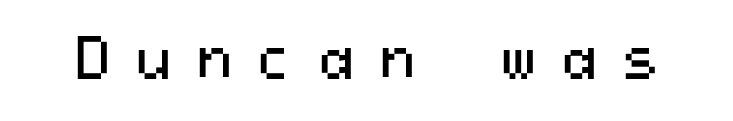
A roman cut, with each character standing at attention. Lines of text with bare space underneath. The letters carry no serifs — their stems end cleanly without finishing strokes. In terms of letterspacing, this is a distinctly airy, spread setting.
